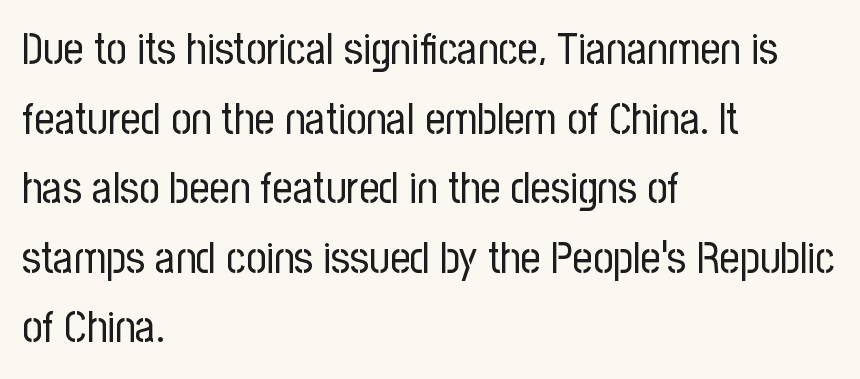
The image shows 44 px regular-weight, condensed sans-serif type, upright; set left-aligned, normal line spacing (1.58x), normal letter spacing, not underlined; low stroke contrast and a medium x-height.
